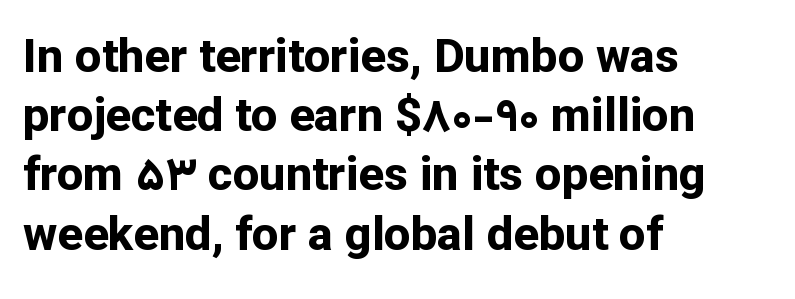
The image shows 47 px bold sans-serif type, upright; set left-aligned, normal line spacing (1.26x), normal letter spacing, not underlined; low stroke contrast and a medium x-height.
